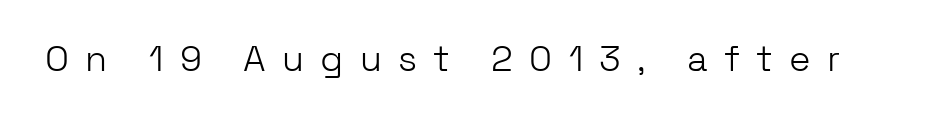
This rendering features lettering with no underline. Note: no serifs on the glyphs. The tracking jumps out immediately: characters are airy and widely separated. You could not count columns in this text — the font is proportionally spaced. You can tell it's not italic because the verticals are truly vertical.
